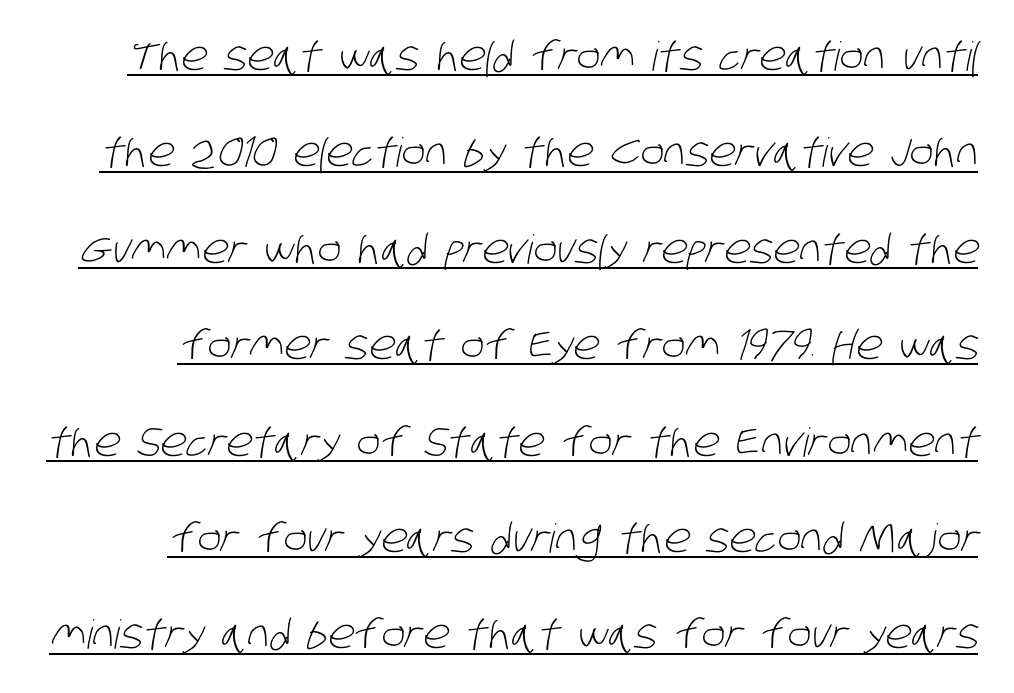
A continuous stroke trails under the words, as in a hyperlink. The passage shown is typeset with a sans-serif family. Horizontal bands of white between lines are thick stripes. The strokes carry an ordinary text weight at most. These lines keep a tight, regular rhythm from letter to letter.
